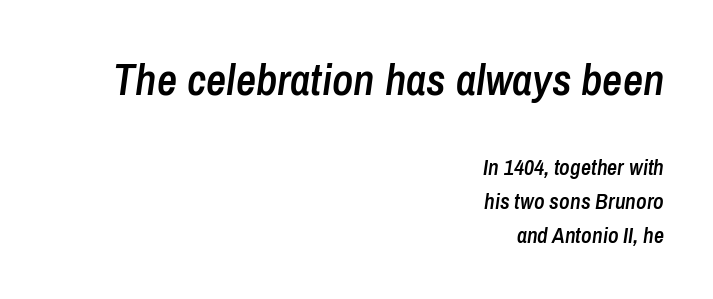
The image shows 44 px semibold, condensed type, italic (leaning right); set right-aligned, normal line spacing (1.54x), normal letter spacing, not underlined; the first (top) block is 2.0x larger; low stroke contrast and a medium x-height.
